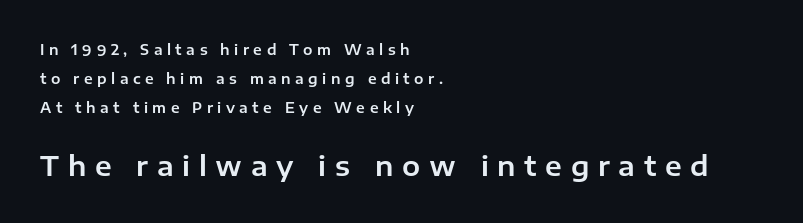
This sample is left-justified, so line endings fall wherever the words run out. Underline: absent. Ascenders rise straight up at ninety degrees. Whoever set this made the second block the dominant, larger element. The tracking reads as deliberately expanded to a designer's eye.
